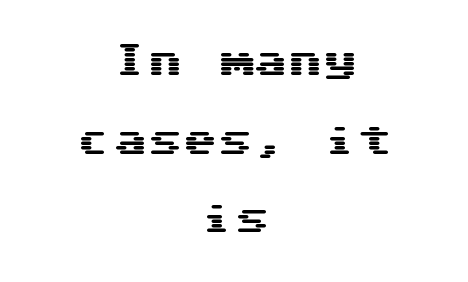
The image shows 35 px wide sans-serif type, upright; set centered, loose line spacing (2.25x), normal letter spacing, not underlined; medium stroke contrast and a medium x-height.
